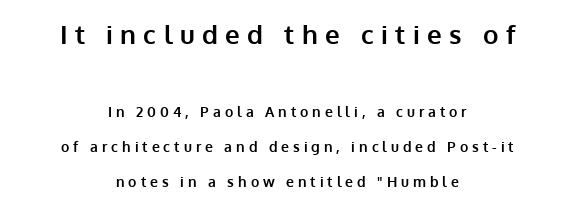
Lines of text with bare space underneath. The typography opts for an upright posture over an oblique one. The rendering inserts visible extra space after every character. This sample trades compactness for vertical openness between lines.
